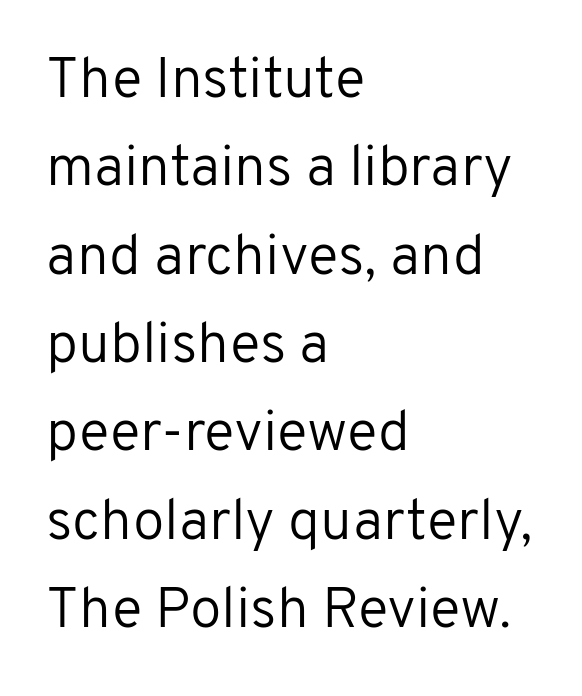
The image shows 57 px regular-weight sans-serif type, upright; set left-aligned, normal line spacing (1.55x), normal letter spacing, not underlined; low stroke contrast and a medium x-height.
